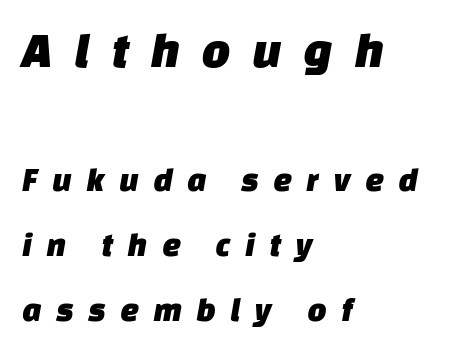
Q: Is the typeface a serif or a sans-serif typeface? A: Sans-serif.
Q: Is the text underlined? A: No.
Q: How is the paragraph aligned? A: Left-aligned.
Q: Is the spacing between letters normal or unusually wide? A: Unusually wide.
Q: Is the spacing between lines tight, normal or loose? A: Loose.
Q: Which block of text is set in a larger size, the first (top) or the second (bottom)? A: The first (top) one.
Q: Width (condensed, normal, or wide)? A: Normal.
Q: Stroke contrast? A: Low.
Q: x-height? A: Large.
Q: Monospaced? A: No.
